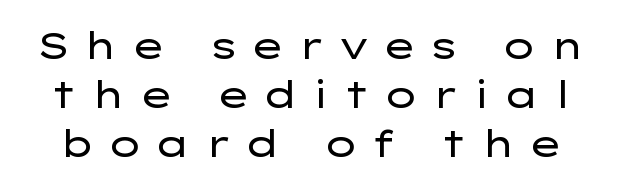
The image shows 37 px regular-weight, wide sans-serif type, upright; set normal line spacing (1.33x), unusually wide letter spacing (+0.33 em), not underlined; low stroke contrast and a medium x-height.
